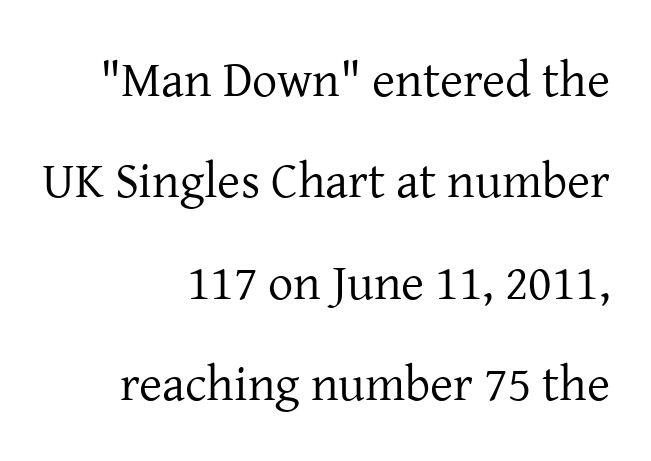
The image shows 50 px regular-weight serif type, upright; set right-aligned, loose line spacing (2.03x), normal letter spacing, not underlined; low stroke contrast and a medium x-height.
